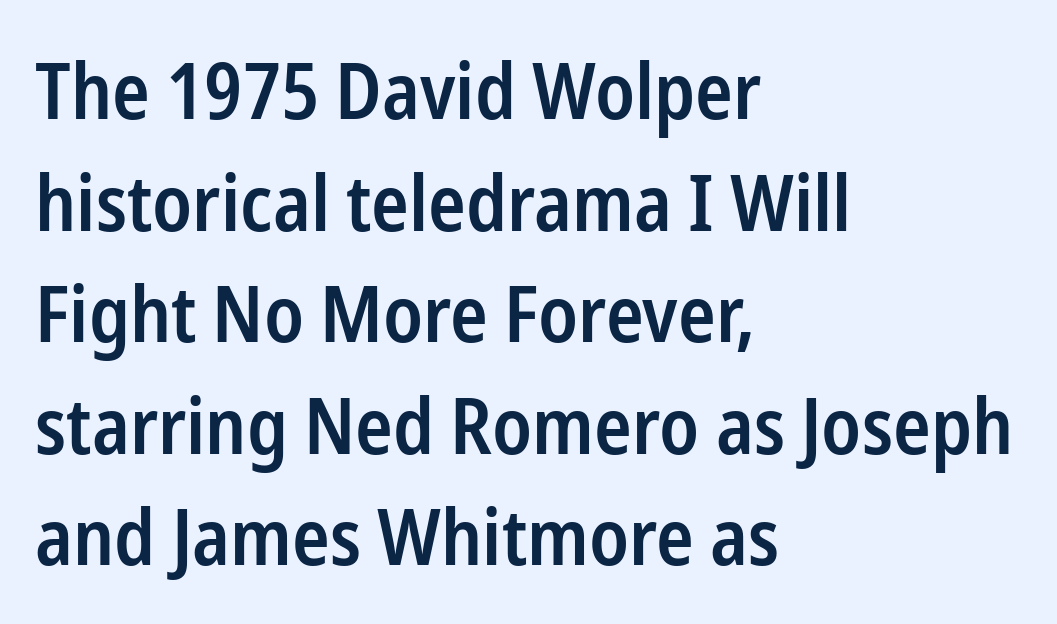
Q: Is the text bold? A: Semi-bold.
Q: Is the text italic (slanted)? A: No, it is upright.
Q: Is the typeface a serif or a sans-serif typeface? A: Sans-serif.
Q: Is the text underlined? A: No.
Q: How is the paragraph aligned? A: Left-aligned.
Q: Is the spacing between letters normal or unusually wide? A: Normal.
Q: Is the spacing between lines tight, normal or loose? A: Normal.
Q: Width (condensed, normal, or wide)? A: Condensed.
Q: Stroke contrast? A: Low.
Q: x-height? A: Medium.
Q: Monospaced? A: No.
